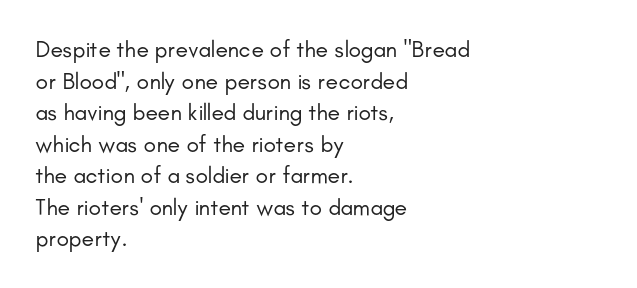
{"italic": "no", "bold": "no", "underline": "no", "align": "left", "line_spacing": "normal", "line_spacing_ratio": 1.37, "letter_spacing": "normal", "letter_spacing_em": 0.0, "glyph_px": 23}
